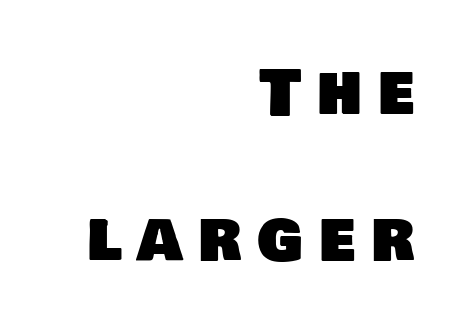
Q: Is the typeface a serif or a sans-serif typeface? A: Sans-serif.
Q: Is the text underlined? A: No.
Q: How is the paragraph aligned? A: Right-aligned.
Q: Is the spacing between letters normal or unusually wide? A: Unusually wide.
Q: Is the spacing between lines tight, normal or loose? A: Loose.
Q: Width (condensed, normal, or wide)? A: Normal.
Q: Stroke contrast? A: Low.
Q: x-height? A: Large.
Q: Monospaced? A: No.
